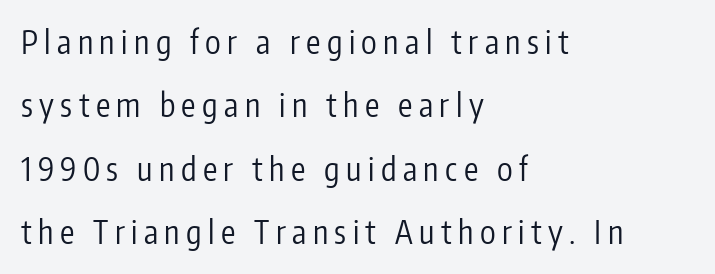
The image shows 32 px regular-weight, condensed sans-serif type, upright; set left-aligned, loose line spacing (1.98x), unusually wide letter spacing (+0.2 em), not underlined; low stroke contrast and a medium x-height.
